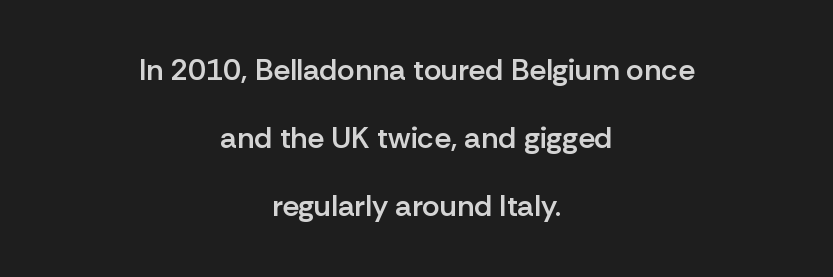
Q: Is the text bold? A: Semi-bold.
Q: Is the text italic (slanted)? A: No, it is upright.
Q: Is the typeface a serif or a sans-serif typeface? A: Sans-serif.
Q: Is the text underlined? A: No.
Q: How is the paragraph aligned? A: Centered.
Q: Is the spacing between letters normal or unusually wide? A: Normal.
Q: Is the spacing between lines tight, normal or loose? A: Loose.
Q: Width (condensed, normal, or wide)? A: Normal.
Q: Stroke contrast? A: Low.
Q: x-height? A: Medium.
Q: Monospaced? A: No.
